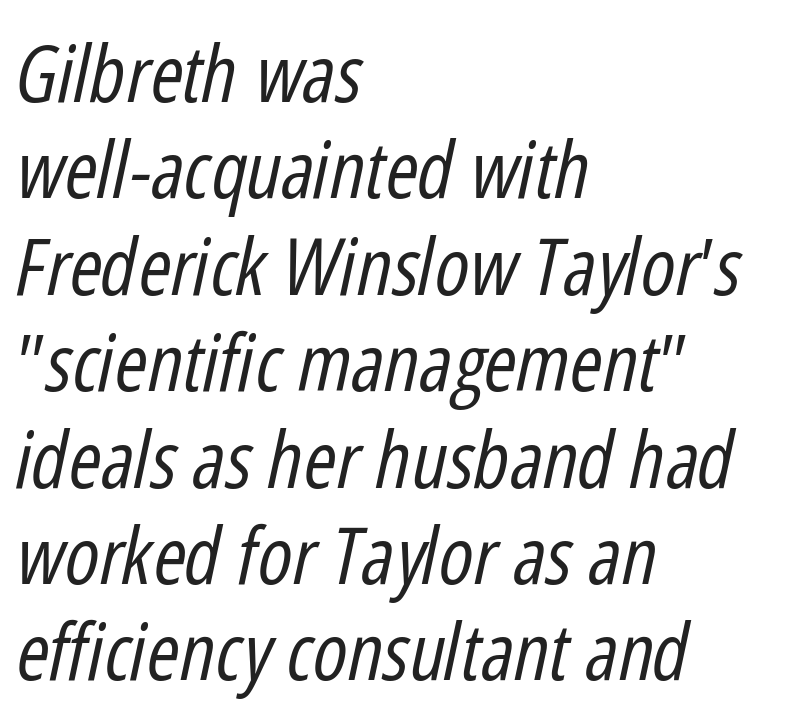
Reading down the block, your eye returns to a fixed left position each line. The glyphs are unaccompanied by any horizontal stroke below them. Notice how the stems are inclined rather than vertical — that's the hallmark of italics. Weight class: somewhere from thin through regular.
